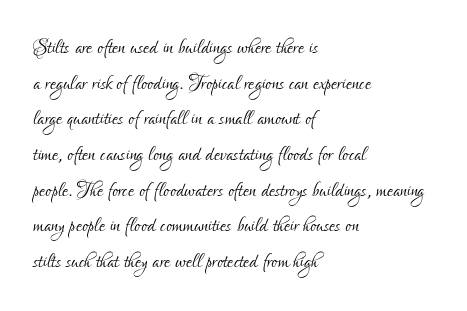
{"bold": "no", "underline": "no", "align": "left", "line_spacing": "normal", "line_spacing_ratio": 1.32, "letter_spacing": "normal", "letter_spacing_em": 0.0, "glyph_px": 27}
